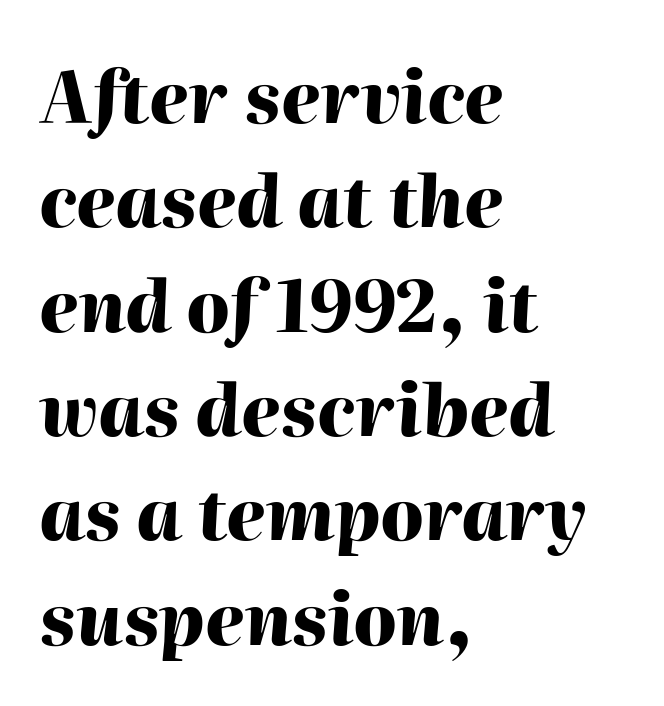
Q: Is the text bold? A: Yes.
Q: Is the text italic (slanted)? A: Yes, it leans right by about 2 degrees.
Q: Is the text underlined? A: No.
Q: How is the paragraph aligned? A: Left-aligned.
Q: Is the spacing between letters normal or unusually wide? A: Normal.
Q: Is the spacing between lines tight, normal or loose? A: Normal.
Q: Width (condensed, normal, or wide)? A: Normal.
Q: Stroke contrast? A: High.
Q: x-height? A: Medium.
Q: Monospaced? A: No.
